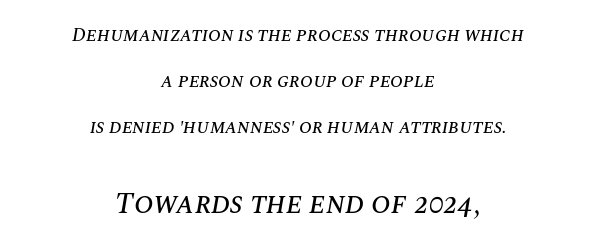
Line starts and ends both wander, symmetrically. A typesetter would call this proportional, since set widths differ per character. The text carries the slant typical of an italic or oblique font. Descenders hang freely into open space. Compared with typical body copy, the letter spacing here is the same. Airy leading.
